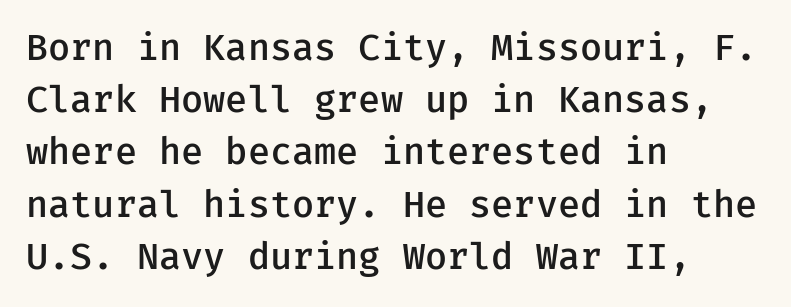
{"serif": "no", "italic": "no", "bold": "semi", "weight": "semibold", "width": "normal", "stroke_contrast": "low", "x_height": "medium", "monospaced": "yes", "underline": "no", "align": "left", "line_spacing": "normal", "line_spacing_ratio": 1.45, "letter_spacing": "normal", "letter_spacing_em": 0.0, "glyph_px": 36}
